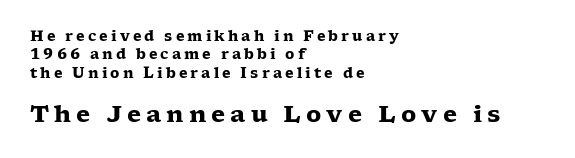
{"italic": "no", "bold": "yes", "underline": "no", "align": "left", "line_spacing": "normal", "line_spacing_ratio": 1.32, "letter_spacing": "wide", "letter_spacing_em": 0.22, "larger_block": "second", "size_ratio": 1.64, "glyph_px": 23}
